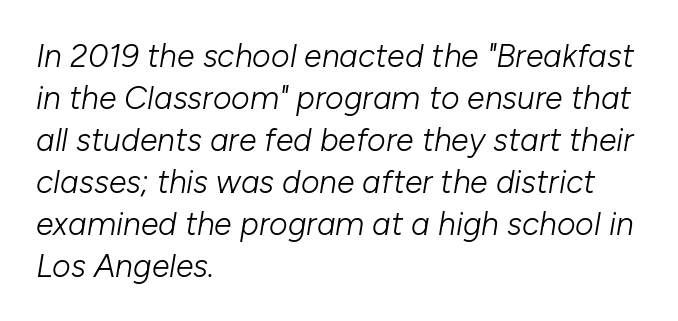
Inter-character spacing is left at the font's built-in metrics. Descender tails drop into unmarked territory. Left-aligned paragraph, ragged on the right. The whole block is typeset with a tilt. Leading: standard. Stroke mass is kept to a normal reading level or below.
